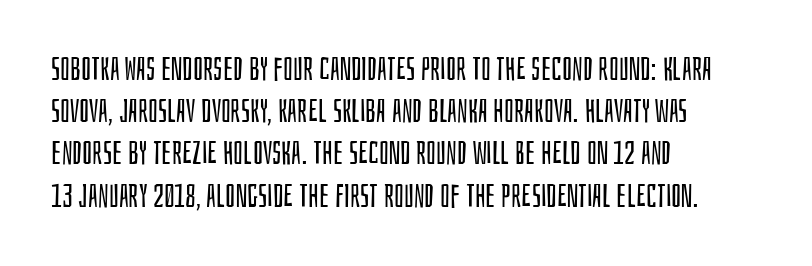
Weight class: somewhere from thin through regular. Glyph-to-glyph distance matches everyday printed text. Is there much room between lines? A standard amount, neither cramped nor airy. The words here are not underlined.
